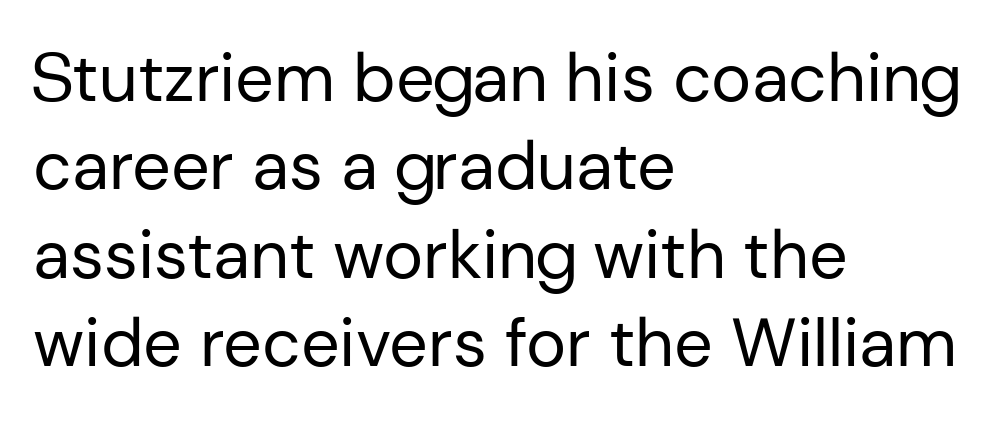
Q: Is the text bold? A: No.
Q: Is the text italic (slanted)? A: No, it is upright.
Q: Is the typeface a serif or a sans-serif typeface? A: Sans-serif.
Q: Is the text underlined? A: No.
Q: How is the paragraph aligned? A: Left-aligned.
Q: Is the spacing between letters normal or unusually wide? A: Normal.
Q: Is the spacing between lines tight, normal or loose? A: Normal.
Q: Width (condensed, normal, or wide)? A: Normal.
Q: Stroke contrast? A: Low.
Q: x-height? A: Medium.
Q: Monospaced? A: No.
